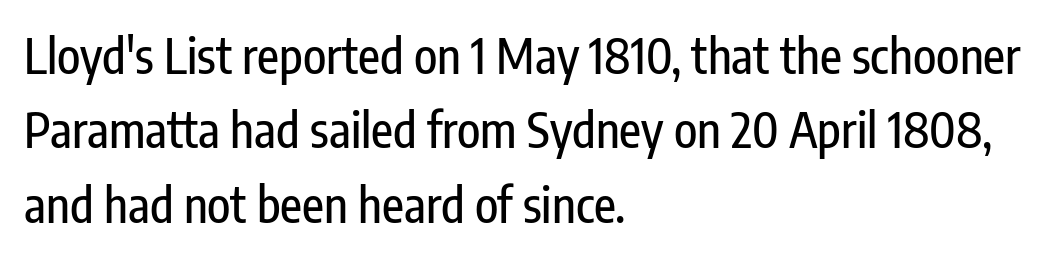
Do the characters align in a grid? No, the font is proportional. Classification — sans serif. The words here are not underlined. Successive baselines arrive at the customary interval. Does the lettering tilt? It doesn't — this is upright. Notice how the passage keeps a crisp vertical edge on the left only.
